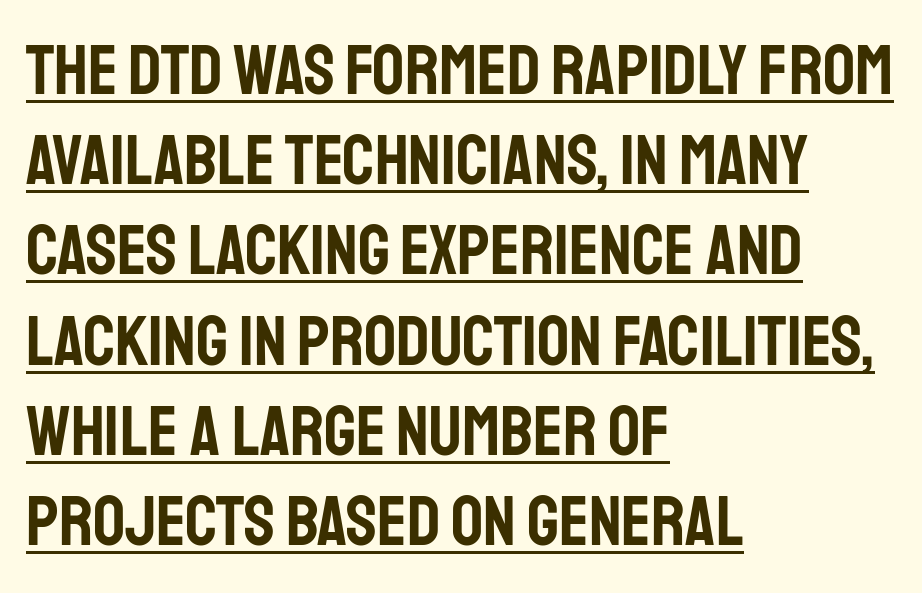
The image shows 71 px condensed sans-serif type, upright; set left-aligned, normal line spacing (1.27x), normal letter spacing, underlined; low stroke contrast and a large x-height.
